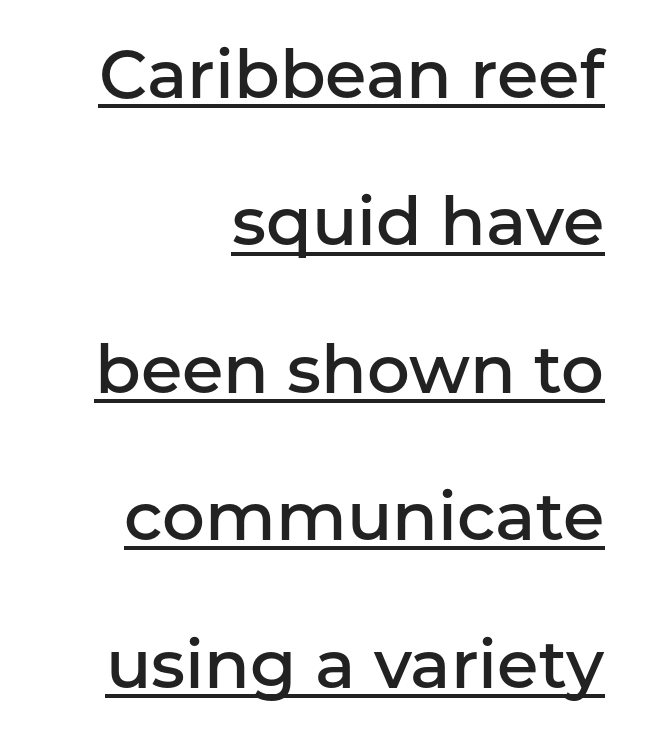
{"serif": "no", "italic": "no", "bold": "semi", "weight": "semibold", "width": "normal", "stroke_contrast": "low", "x_height": "medium", "monospaced": "no", "underline": "yes", "align": "right", "line_spacing": "loose", "line_spacing_ratio": 2.2, "letter_spacing": "normal", "letter_spacing_em": 0.0, "glyph_px": 67}
